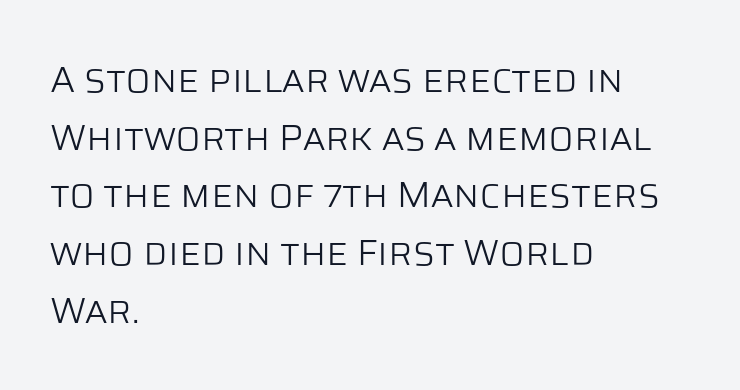
{"serif": "no", "italic": "no", "bold": "no", "weight": "light", "width": "normal", "stroke_contrast": "low", "x_height": "large", "monospaced": "no", "underline": "no", "align": "left", "line_spacing": "normal", "line_spacing_ratio": 1.56, "letter_spacing": "normal", "letter_spacing_em": 0.0, "glyph_px": 37}
